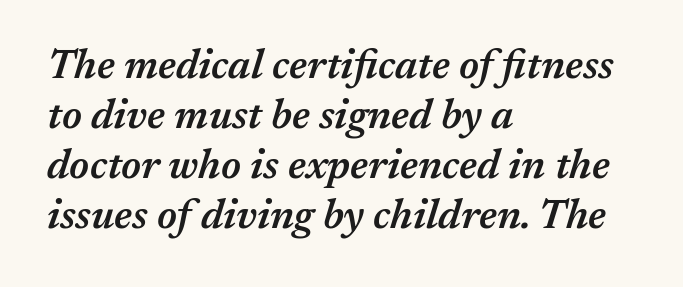
Q: Is the text bold? A: Semi-bold.
Q: Is the text italic (slanted)? A: Yes, it leans right by about 17 degrees.
Q: Is the text underlined? A: No.
Q: How is the paragraph aligned? A: Left-aligned.
Q: Is the spacing between letters normal or unusually wide? A: Normal.
Q: Width (condensed, normal, or wide)? A: Normal.
Q: Stroke contrast? A: Medium.
Q: x-height? A: Medium.
Q: Monospaced? A: No.
